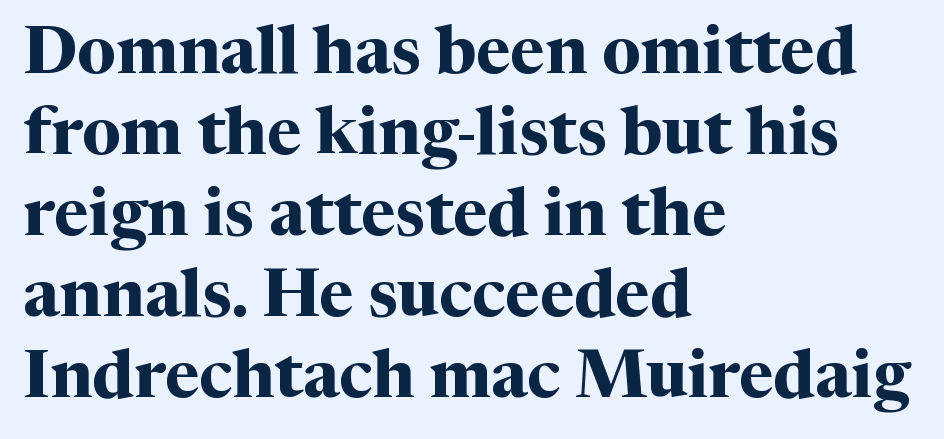
Q: Is the text bold? A: Yes.
Q: Is the text italic (slanted)? A: No, it is upright.
Q: Is the typeface a serif or a sans-serif typeface? A: Serif.
Q: Is the text underlined? A: No.
Q: How is the paragraph aligned? A: Left-aligned.
Q: Is the spacing between letters normal or unusually wide? A: Normal.
Q: Width (condensed, normal, or wide)? A: Normal.
Q: Stroke contrast? A: Medium.
Q: x-height? A: Medium.
Q: Monospaced? A: No.
